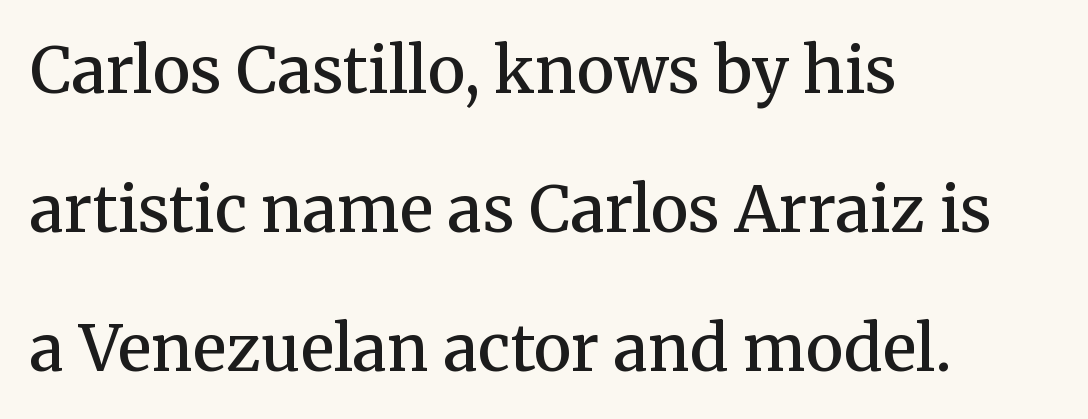
Spacing verdict: proportional, widths tailored to each character. Check the space under the baseline: it is left empty. Does the copy run flush right? No — it runs flush left. You could call the tracking neutral — neither tight nor loose. Strokes here are thickened, but only to semibold level.
